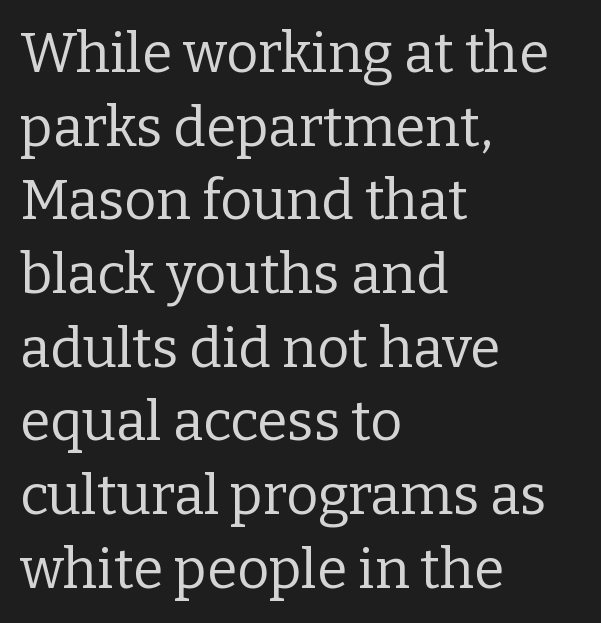
The image shows 55 px regular-weight serif type, upright; set left-aligned, normal line spacing (1.34x), normal letter spacing, not underlined; low stroke contrast and a medium x-height.
